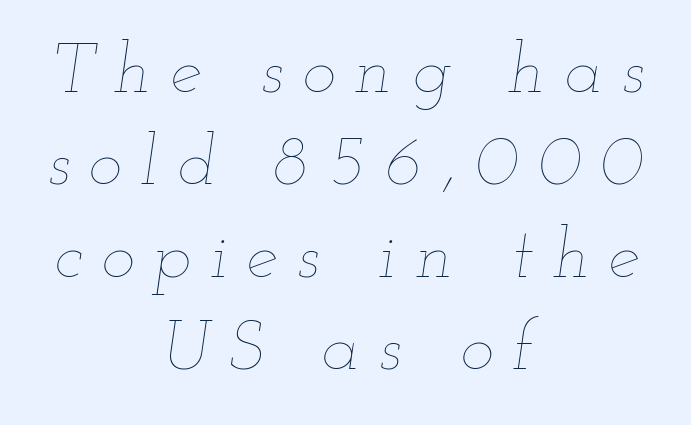
{"italic": "yes", "lean": "right", "slant_degrees": 12, "bold": "no", "weight": "thin", "width": "wide", "stroke_contrast": "low", "x_height": "small", "monospaced": "no", "underline": "no", "align": "center", "line_spacing": "normal", "line_spacing_ratio": 1.3, "letter_spacing": "wide", "letter_spacing_em": 0.27, "glyph_px": 71}
